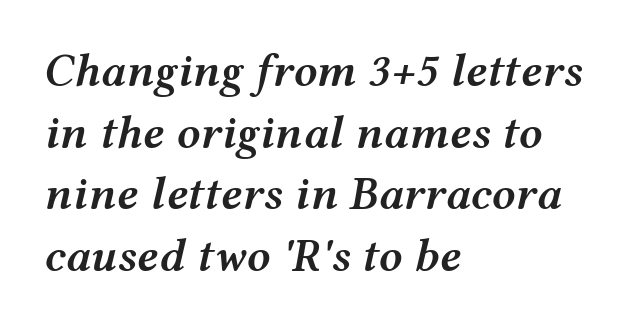
The typesetter chose a ragged-right arrangement here. The foot of each line stays bare and open. This sample keeps an unexceptional amount of space between lines. Characters are canted at an angle relative to the baseline's perpendicular. Look at the tracking — it's just the regular setting, nothing added.
